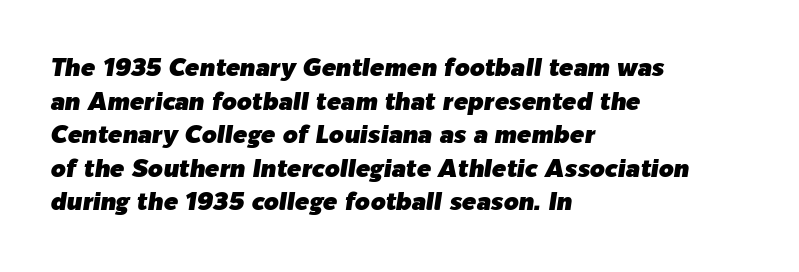
The image shows 24 px text type, italic (leaning right); set left-aligned, normal line spacing (1.4x), normal letter spacing, not underlined.
